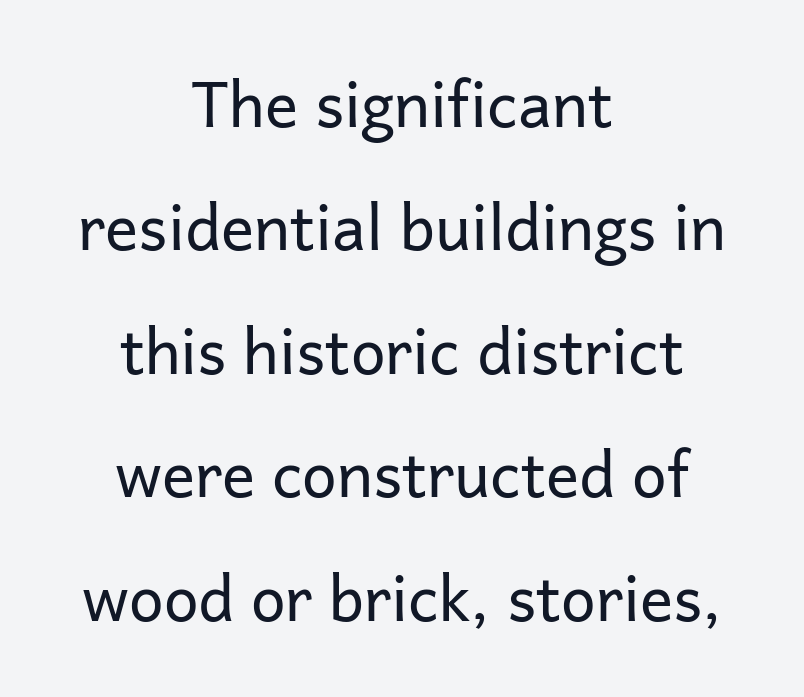
Q: Is the text bold? A: No.
Q: Is the text italic (slanted)? A: No, it is upright.
Q: Is the typeface a serif or a sans-serif typeface? A: Sans-serif.
Q: Is the text underlined? A: No.
Q: How is the paragraph aligned? A: Centered.
Q: Is the spacing between letters normal or unusually wide? A: Normal.
Q: Is the spacing between lines tight, normal or loose? A: Loose.
Q: Width (condensed, normal, or wide)? A: Normal.
Q: Stroke contrast? A: Low.
Q: x-height? A: Medium.
Q: Monospaced? A: No.
